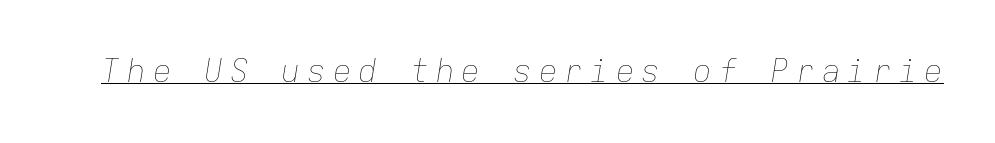
Q: Is the text bold? A: No.
Q: Is the text italic (slanted)? A: Yes, it leans right by about 9 degrees.
Q: Is the text underlined? A: Yes.
Q: Is the spacing between letters normal or unusually wide? A: Unusually wide.
Q: Width (condensed, normal, or wide)? A: Normal.
Q: Stroke contrast? A: Low.
Q: x-height? A: Medium.
Q: Monospaced? A: Yes.
